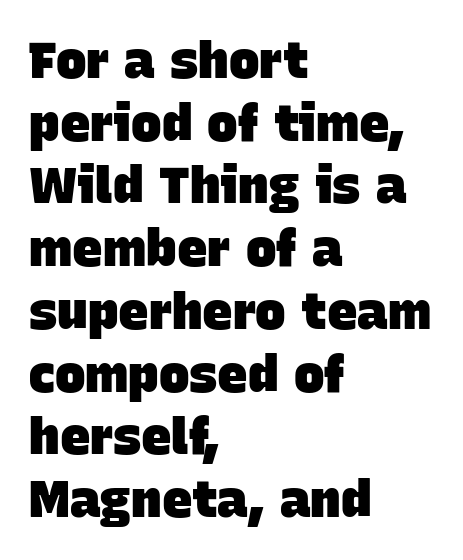
{"serif": "no", "bold": "yes", "weight": "heavy", "width": "normal", "stroke_contrast": "low", "x_height": "large", "monospaced": "no", "underline": "no", "align": "left", "line_spacing_ratio": 1.23, "letter_spacing": "normal", "letter_spacing_em": 0.0, "glyph_px": 51}
